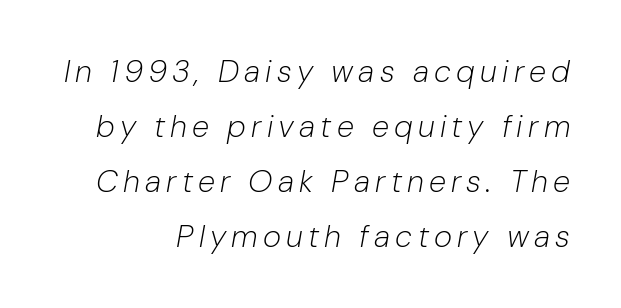
Q: Is the text bold? A: No.
Q: Is the text italic (slanted)? A: Yes, it leans right by about 10 degrees.
Q: Is the text underlined? A: No.
Q: How is the paragraph aligned? A: Right-aligned.
Q: Width (condensed, normal, or wide)? A: Normal.
Q: Stroke contrast? A: Low.
Q: x-height? A: Medium.
Q: Monospaced? A: No.
